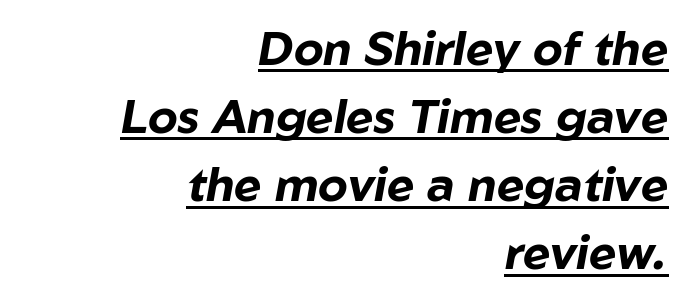
The image shows 47 px bold type, italic (leaning right); set right-aligned, normal line spacing (1.45x), normal letter spacing, underlined; low stroke contrast and a medium x-height.
